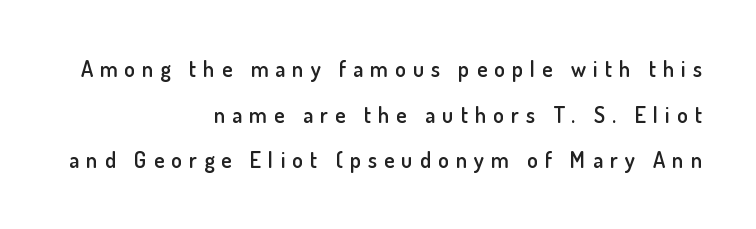
Q: Is the text bold? A: Semi-bold.
Q: Is the text italic (slanted)? A: No, it is upright.
Q: Is the text underlined? A: No.
Q: How is the paragraph aligned? A: Right-aligned.
Q: Is the spacing between letters normal or unusually wide? A: Unusually wide.
Q: Is the spacing between lines tight, normal or loose? A: Loose.
